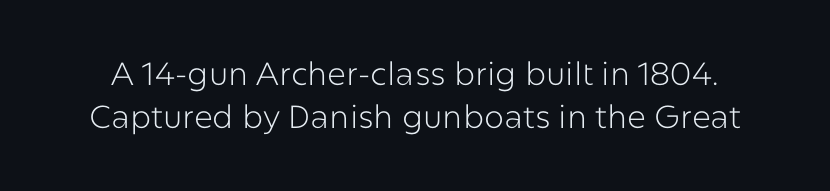
Q: Is the text bold? A: No.
Q: Is the text italic (slanted)? A: No, it is upright.
Q: Is the typeface a serif or a sans-serif typeface? A: Sans-serif.
Q: Is the text underlined? A: No.
Q: Is the spacing between letters normal or unusually wide? A: Normal.
Q: Is the spacing between lines tight, normal or loose? A: Normal.
Q: Width (condensed, normal, or wide)? A: Normal.
Q: Stroke contrast? A: Low.
Q: x-height? A: Medium.
Q: Monospaced? A: No.
